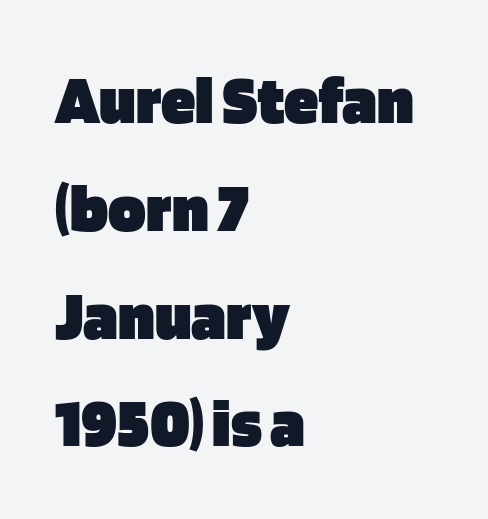
The image shows 70 px heavy sans-serif type, upright; set left-aligned, normal line spacing (1.54x), normal letter spacing, not underlined; low stroke contrast and a large x-height.
